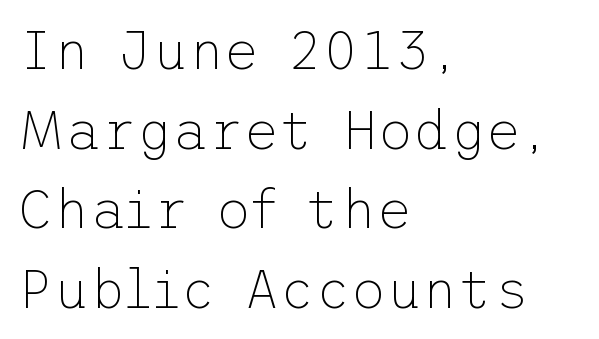
The image shows 55 px thin sans-serif type, upright; set left-aligned, normal line spacing (1.45x), normal letter spacing, not underlined; low stroke contrast and a medium x-height.
